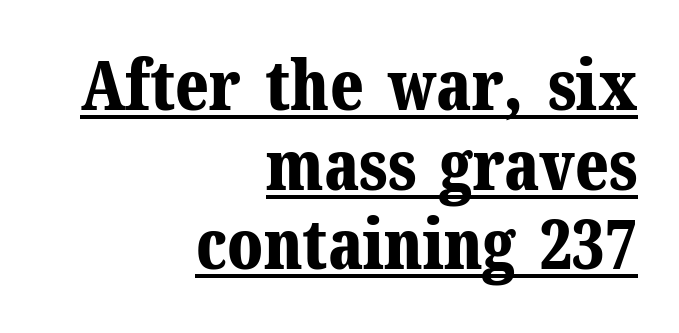
The image shows 68 px bold serif type, upright; set right-aligned, line spacing 1.17x, normal letter spacing, underlined; medium stroke contrast and a medium x-height.
